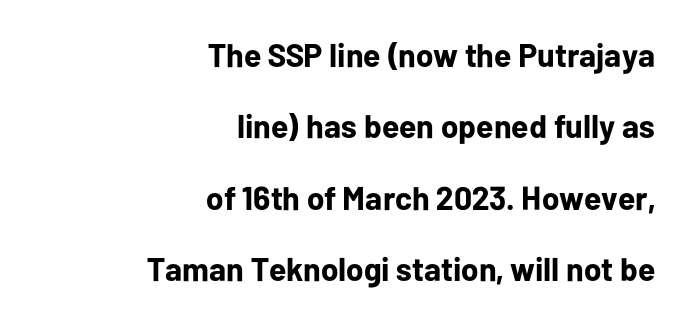
Emphasis by weight is at full strength: bold. Horizontal bands of white between lines are thick stripes. These lines are composed in type without serifs. Notice how the passage keeps a crisp vertical edge on the right only. Quick note: underline off. Here the designer chose a conventional face with non-uniform glyph widths.
